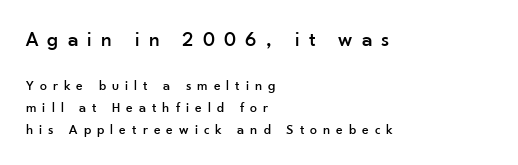
Q: Is the text italic (slanted)? A: No, it is upright.
Q: Is the text underlined? A: No.
Q: How is the paragraph aligned? A: Left-aligned.
Q: Is the spacing between letters normal or unusually wide? A: Unusually wide.
Q: Is the spacing between lines tight, normal or loose? A: Normal.
Q: Which block of text is set in a larger size, the first (top) or the second (bottom)? A: The first (top) one.
